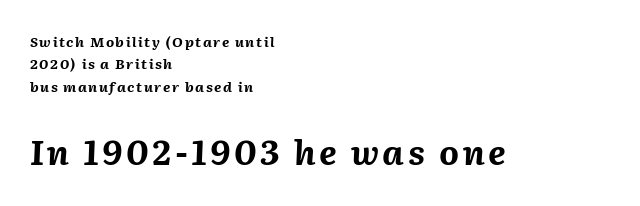
Q: Is the text bold? A: Yes.
Q: Is the text italic (slanted)? A: Yes, it leans right by about 2 degrees.
Q: Is the text underlined? A: No.
Q: How is the paragraph aligned? A: Left-aligned.
Q: Is the spacing between lines tight, normal or loose? A: Normal.
Q: Which block of text is set in a larger size, the first (top) or the second (bottom)? A: The second (bottom) one.
Q: Width (condensed, normal, or wide)? A: Normal.
Q: Stroke contrast? A: Medium.
Q: x-height? A: Medium.
Q: Monospaced? A: No.
